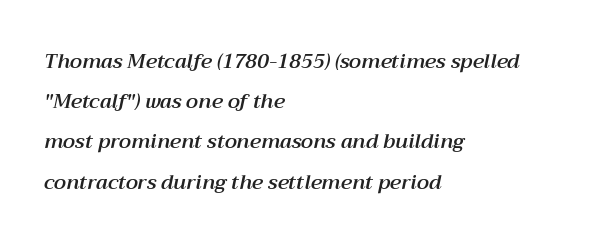
Q: Is the text italic (slanted)? A: Yes, it leans right by about 12 degrees.
Q: Is the text underlined? A: No.
Q: How is the paragraph aligned? A: Left-aligned.
Q: Is the spacing between letters normal or unusually wide? A: Normal.
Q: Is the spacing between lines tight, normal or loose? A: Loose.
